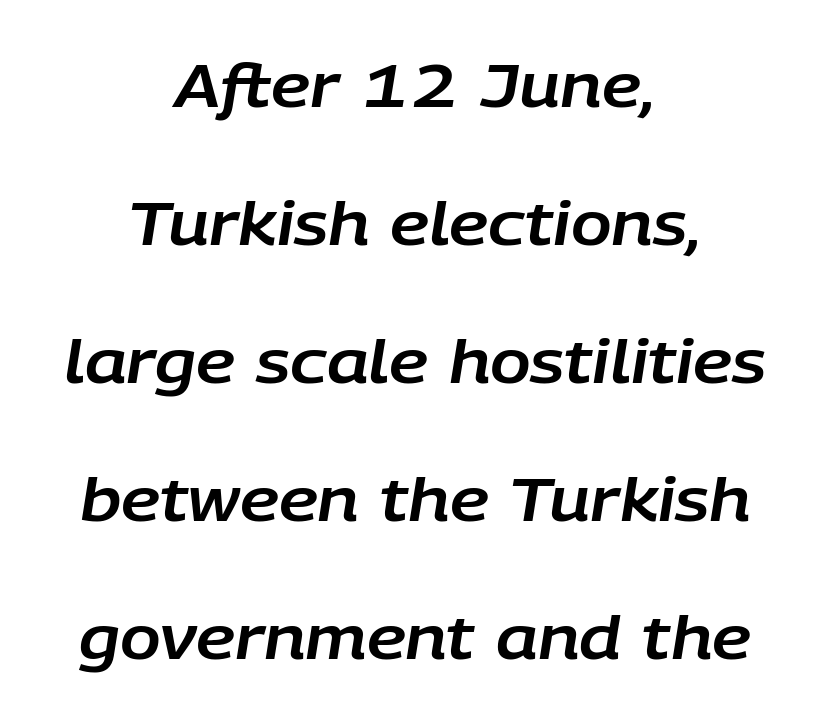
Q: Is the text italic (slanted)? A: Yes, it leans right by about 9 degrees.
Q: Is the text underlined? A: No.
Q: How is the paragraph aligned? A: Centered.
Q: Is the spacing between letters normal or unusually wide? A: Normal.
Q: Is the spacing between lines tight, normal or loose? A: Loose.
Q: Width (condensed, normal, or wide)? A: Normal.
Q: Stroke contrast? A: Low.
Q: x-height? A: Large.
Q: Monospaced? A: No.
